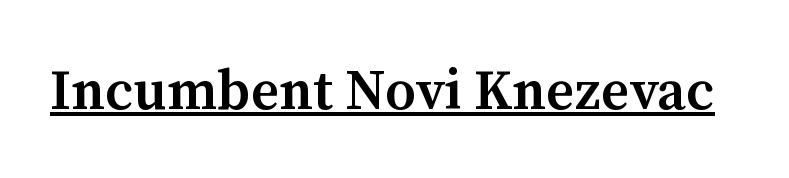
Q: Is the text bold? A: Semi-bold.
Q: Is the text italic (slanted)? A: No, it is upright.
Q: Is the typeface a serif or a sans-serif typeface? A: Serif.
Q: Is the text underlined? A: Yes.
Q: Is the spacing between letters normal or unusually wide? A: Normal.
Q: Width (condensed, normal, or wide)? A: Normal.
Q: Stroke contrast? A: Medium.
Q: x-height? A: Medium.
Q: Monospaced? A: No.
